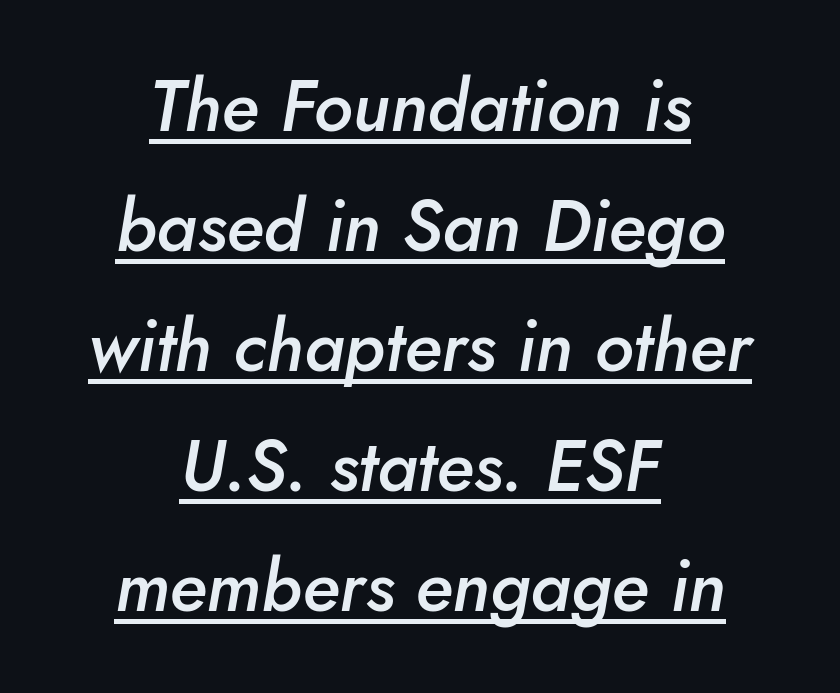
Q: Is the text bold? A: Semi-bold.
Q: Is the text italic (slanted)? A: Yes, it leans right by about 10 degrees.
Q: Is the text underlined? A: Yes.
Q: How is the paragraph aligned? A: Centered.
Q: Is the spacing between letters normal or unusually wide? A: Normal.
Q: Is the spacing between lines tight, normal or loose? A: Normal.
Q: Width (condensed, normal, or wide)? A: Normal.
Q: Stroke contrast? A: Low.
Q: x-height? A: Small.
Q: Monospaced? A: No.
